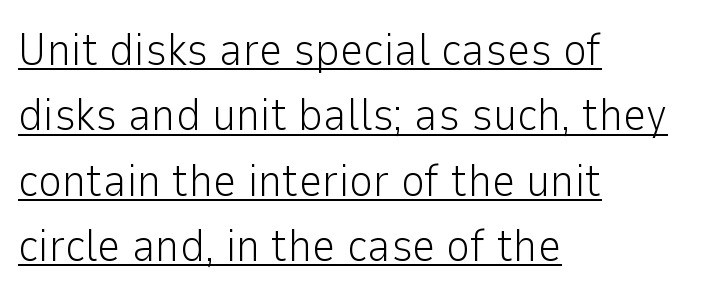
{"serif": "no", "italic": "no", "bold": "no", "weight": "light", "width": "normal", "stroke_contrast": "low", "x_height": "medium", "monospaced": "no", "underline": "yes", "align": "left", "line_spacing": "normal", "line_spacing_ratio": 1.42, "letter_spacing": "normal", "letter_spacing_em": 0.0, "glyph_px": 46}
